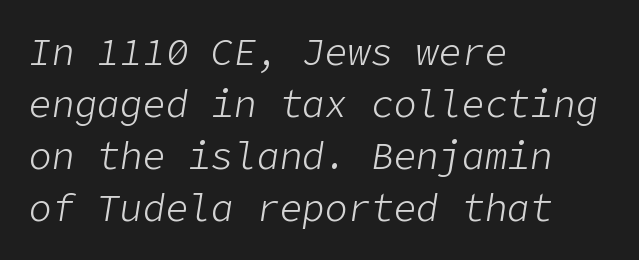
{"italic": "yes", "lean": "right", "slant_degrees": 9, "bold": "no", "weight": "light", "width": "normal", "stroke_contrast": "low", "x_height": "medium", "underline": "no", "align": "left", "line_spacing": "normal", "line_spacing_ratio": 1.37, "letter_spacing": "normal", "letter_spacing_em": 0.0, "glyph_px": 38}
